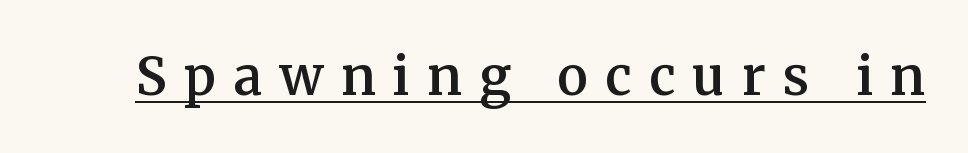
The image shows 52 px semibold serif type, upright; set unusually wide letter spacing (+0.33 em), underlined; medium stroke contrast and a medium x-height.
